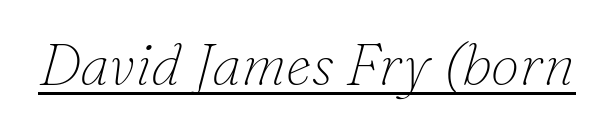
{"serif": "yes", "italic": "yes", "lean": "right", "slant_degrees": 16, "bold": "no", "weight": "thin", "width": "normal", "stroke_contrast": "low", "x_height": "small", "monospaced": "no", "underline": "yes", "letter_spacing": "normal", "letter_spacing_em": 0.0, "glyph_px": 58}
